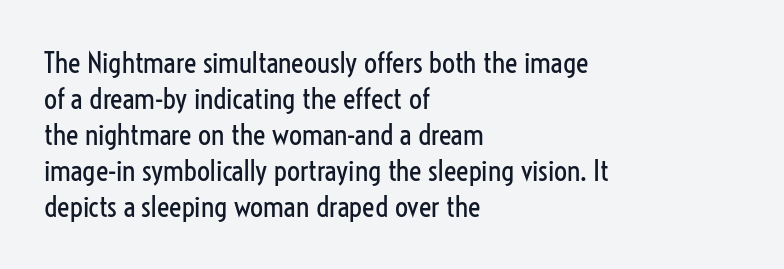
This is sans-serif lettering, the kind often seen on screens and signage. Characters follow at the spacing the type designer built in. The letters stand upright; this is a roman face. Is this a fixed-width face? No — the glyphs have proportional, varying widths.
